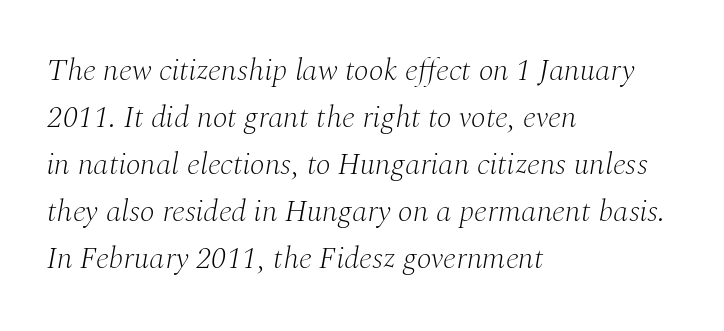
{"serif": "yes", "italic": "yes", "lean": "right", "slant_degrees": 10, "bold": "no", "weight": "light", "width": "normal", "stroke_contrast": "medium", "x_height": "medium", "monospaced": "no", "underline": "no", "align": "left", "line_spacing": "normal", "line_spacing_ratio": 1.52, "letter_spacing": "normal", "letter_spacing_em": 0.0, "glyph_px": 31}
